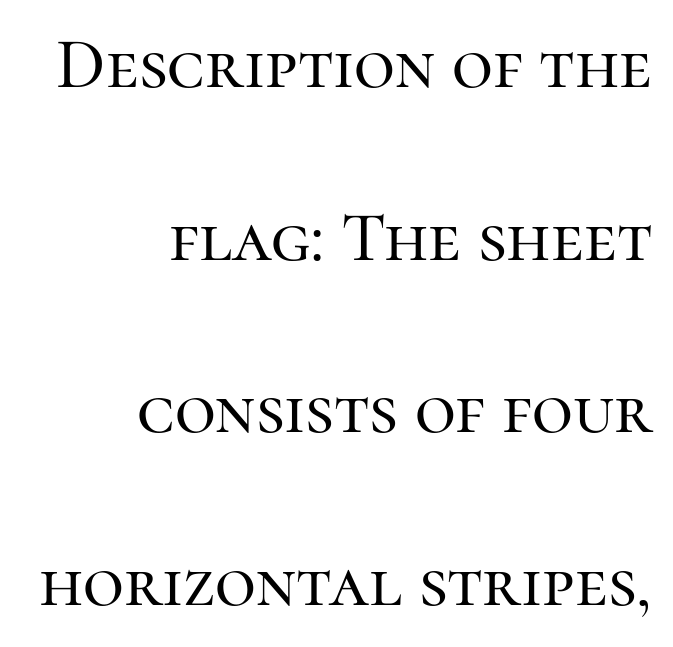
The image shows 71 px serif type, upright; set right-aligned, loose line spacing (2.43x), normal letter spacing, not underlined; high stroke contrast and a medium x-height.
